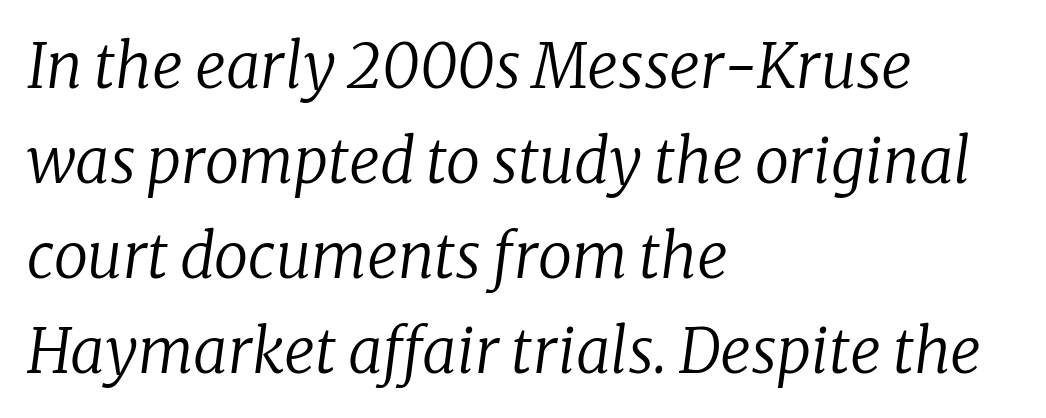
The typesetting does not lean heavy: it is not bold. Where is the straight margin? On the left. Do the characters align in a grid? No, the font is proportional. Notice how descenders clear the ascenders below comfortably — that's standard leading.
